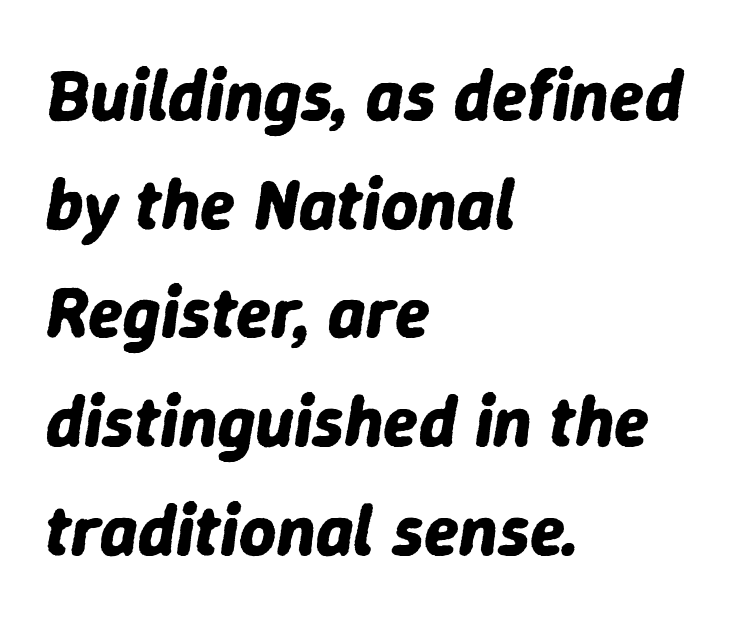
The image shows 72 px bold type, italic (leaning right); set left-aligned, normal line spacing (1.51x), normal letter spacing, not underlined; low stroke contrast and a medium x-height.
